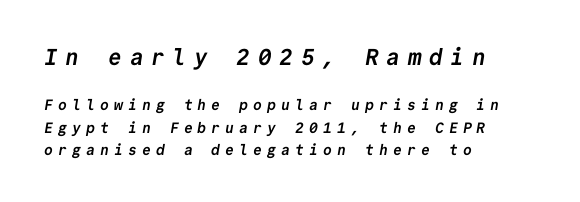
If you squint, the top block still reads clearly — it's the larger of the two. Honestly, the row spacing looks completely unremarkable. Teacher's note: observe the even left margin — that is flush-left alignment. Underline: absent. What weight is shown? A full bold with thick strokes.
